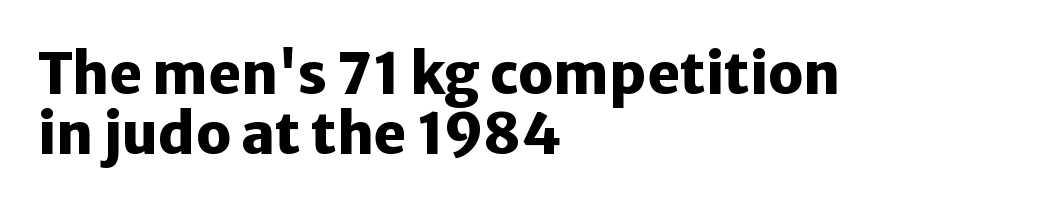
Q: Is the text bold? A: Yes.
Q: Is the text italic (slanted)? A: No, it is upright.
Q: Is the typeface a serif or a sans-serif typeface? A: Sans-serif.
Q: Is the text underlined? A: No.
Q: How is the paragraph aligned? A: Left-aligned.
Q: Is the spacing between letters normal or unusually wide? A: Normal.
Q: Is the spacing between lines tight, normal or loose? A: Tight.
Q: Width (condensed, normal, or wide)? A: Normal.
Q: Stroke contrast? A: Low.
Q: x-height? A: Medium.
Q: Monospaced? A: No.
